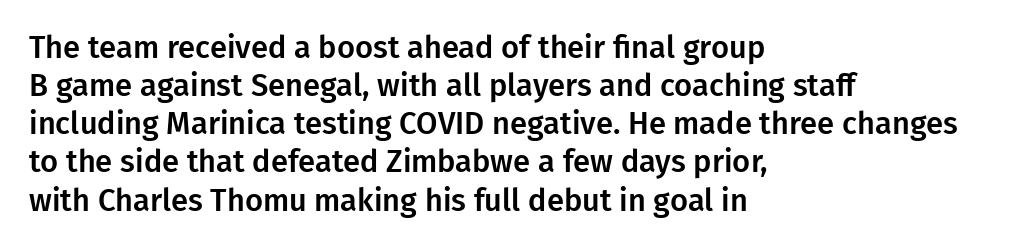
The image shows 31 px sans-serif type, upright; set left-aligned, line spacing 1.23x, normal letter spacing, not underlined; low stroke contrast and a medium x-height.
